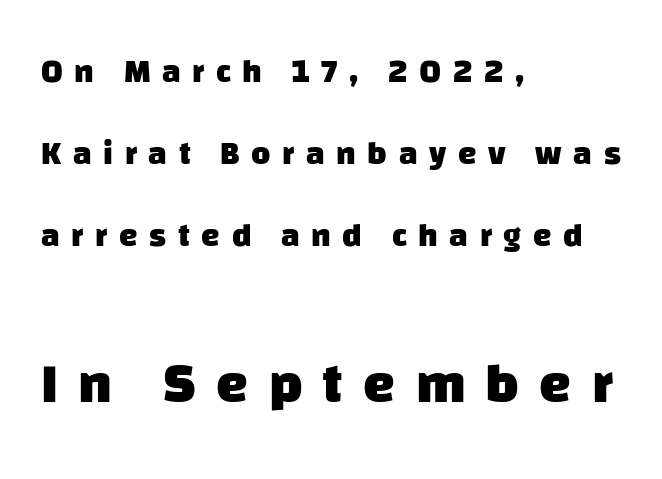
Proportional: the letters do not fall into vertical columns. The passage is arranged the way most books set body copy — flush left. Typesetter's note — lower block bumped up in size, upper block left smaller. A dark, heavy texture on the line: the type is bold. The glyphs are unaccompanied by any horizontal stroke below them. The text was rendered using a sans face with plain stroke endings.
